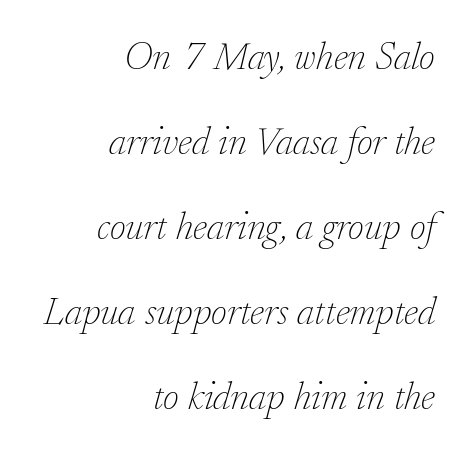
The image shows 39 px thin serif type, italic (leaning right); set right-aligned, loose line spacing (2.18x), normal letter spacing, not underlined; low stroke contrast and a small x-height.
